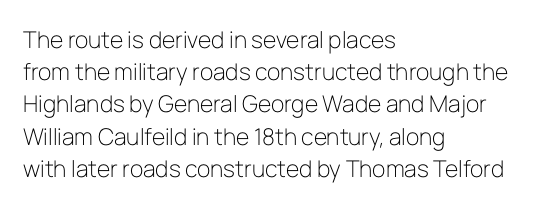
Regarding leading, the lines here are spaced in the standard way. The setting favours the left margin, as ordinary paragraphs usually do. The typeface has the unassuming heft of standard copy or less. The tracking reads as untouched default to a designer's eye. Type without underlining. Vertical strokes here are truly vertical.
